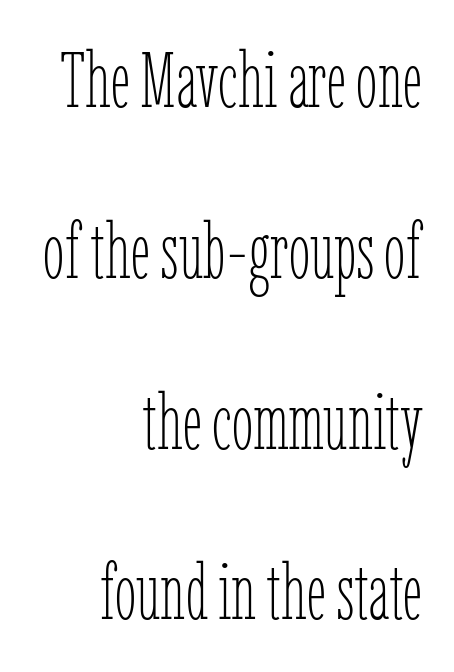
Q: Is the text bold? A: No.
Q: Is the text italic (slanted)? A: No, it is upright.
Q: Is the text underlined? A: No.
Q: How is the paragraph aligned? A: Right-aligned.
Q: Is the spacing between letters normal or unusually wide? A: Normal.
Q: Is the spacing between lines tight, normal or loose? A: Loose.
Q: Width (condensed, normal, or wide)? A: Condensed.
Q: Stroke contrast? A: Low.
Q: x-height? A: Medium.
Q: Monospaced? A: No.
